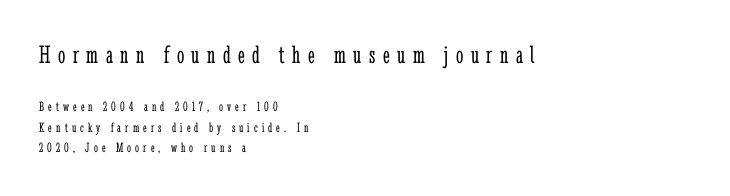
The image shows 26 px text type, upright; set left-aligned, normal line spacing (1.47x), unusually wide letter spacing (+0.29 em), not underlined; the first (top) block is 1.86x larger.
